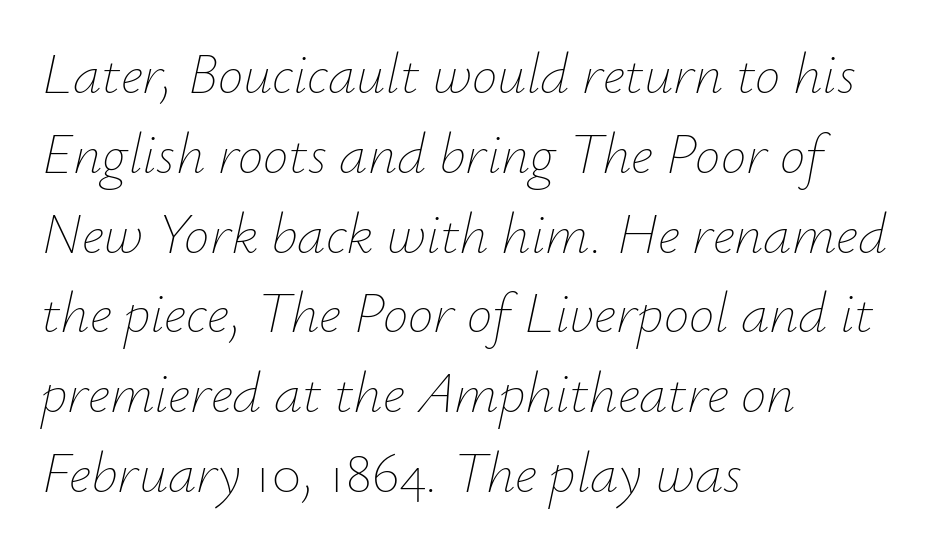
{"italic": "yes", "lean": "right", "slant_degrees": 12, "bold": "no", "weight": "thin", "width": "normal", "stroke_contrast": "low", "x_height": "small", "monospaced": "no", "underline": "no", "align": "left", "line_spacing": "normal", "line_spacing_ratio": 1.4, "letter_spacing": "normal", "letter_spacing_em": 0.0, "glyph_px": 57}
